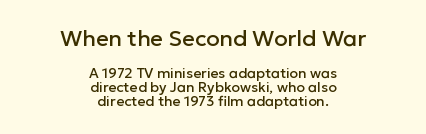
Q: Is the text italic (slanted)? A: No, it is upright.
Q: Is the text underlined? A: No.
Q: How is the paragraph aligned? A: Centered.
Q: Is the spacing between letters normal or unusually wide? A: Normal.
Q: Is the spacing between lines tight, normal or loose? A: Tight.
Q: Which block of text is set in a larger size, the first (top) or the second (bottom)? A: The first (top) one.
